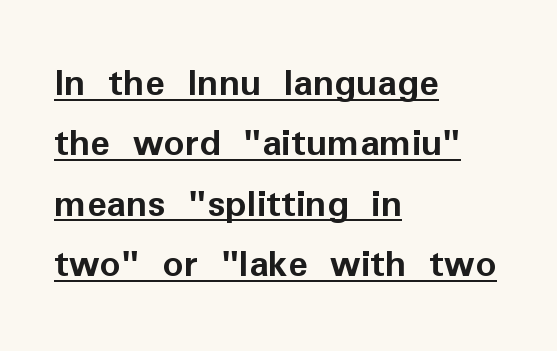
The image shows 41 px semibold sans-serif type, upright; set left-aligned, normal line spacing (1.47x), normal letter spacing, underlined; low stroke contrast and a medium x-height.
